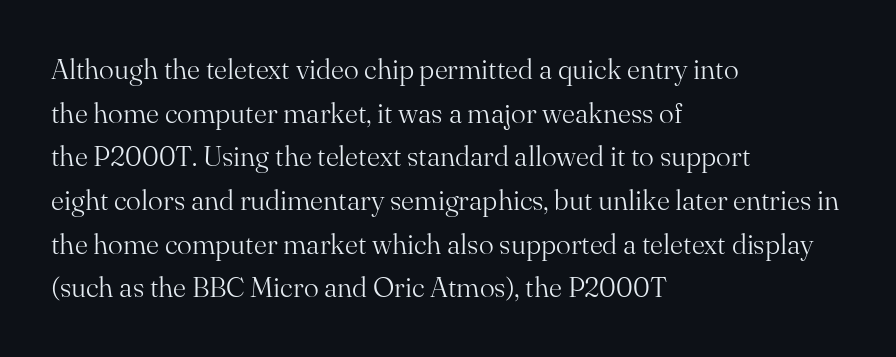
Glance below the letters and you will spot only blank space. Stems here are at most as thick as an everyday book face. Reading down the block, your eye returns to a fixed left position each line. Typographically, this falls in the serif category.
